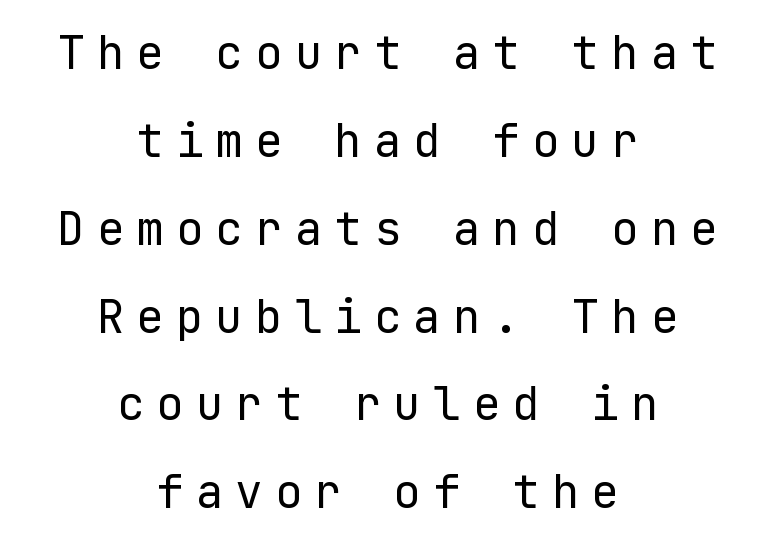
The image shows 46 px regular-weight sans-serif type, upright; set centered, loose line spacing (1.91x), unusually wide letter spacing (+0.26 em), not underlined; low stroke contrast and a medium x-height.
